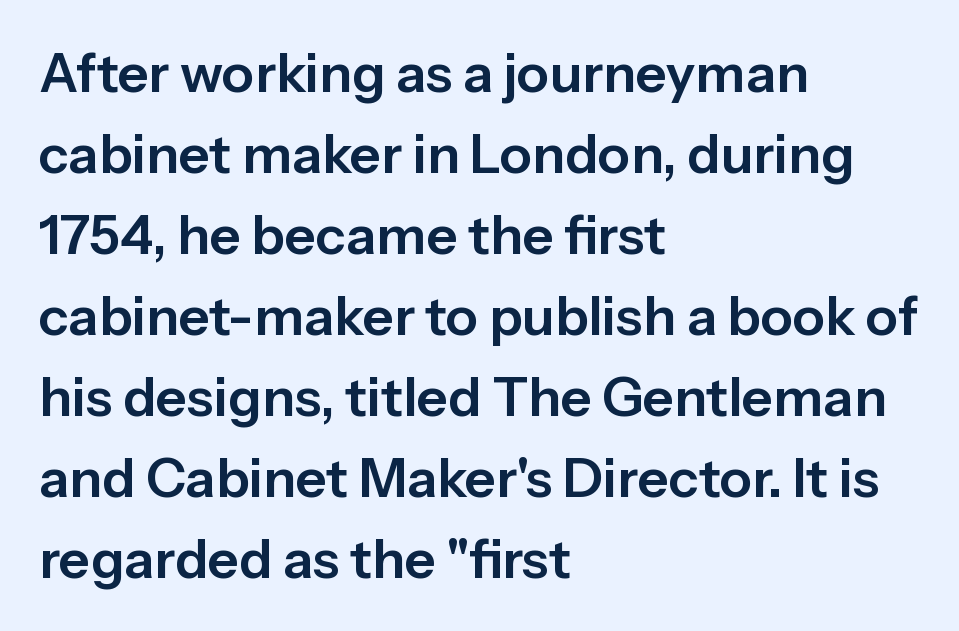
{"serif": "no", "italic": "no", "width": "normal", "stroke_contrast": "low", "x_height": "medium", "monospaced": "no", "underline": "no", "align": "left", "line_spacing": "normal", "line_spacing_ratio": 1.5, "letter_spacing": "normal", "letter_spacing_em": 0.0, "glyph_px": 54}
